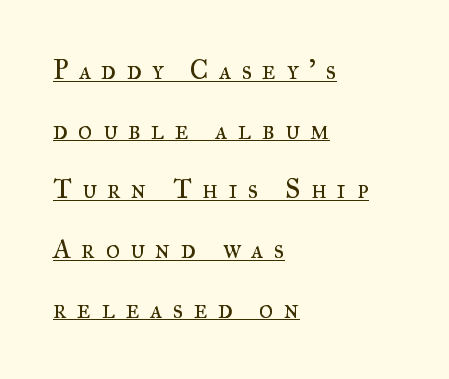
Q: Is the text bold? A: No.
Q: Is the text italic (slanted)? A: No, it is upright.
Q: Is the text underlined? A: Yes.
Q: How is the paragraph aligned? A: Left-aligned.
Q: Is the spacing between letters normal or unusually wide? A: Unusually wide.
Q: Is the spacing between lines tight, normal or loose? A: Loose.
